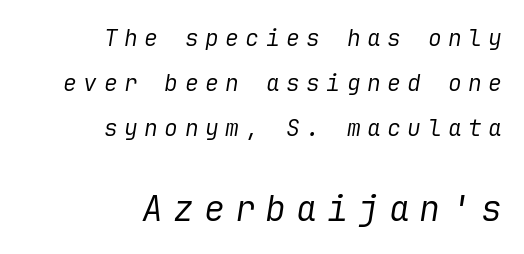
{"italic": "yes", "lean": "right", "slant_degrees": 9, "bold": "no", "weight": "regular", "width": "normal", "stroke_contrast": "low", "x_height": "medium", "underline": "no", "align": "right", "line_spacing": "loose", "line_spacing_ratio": 1.95, "letter_spacing": "wide", "letter_spacing_em": 0.28, "larger_block": "second", "size_ratio": 1.52, "glyph_px": 35}
